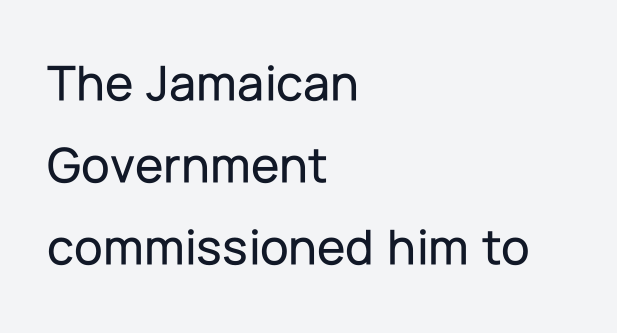
{"serif": "no", "italic": "no", "width": "normal", "stroke_contrast": "low", "x_height": "medium", "monospaced": "no", "underline": "no", "align": "left", "line_spacing": "normal", "line_spacing_ratio": 1.58, "letter_spacing": "normal", "letter_spacing_em": 0.0, "glyph_px": 52}
